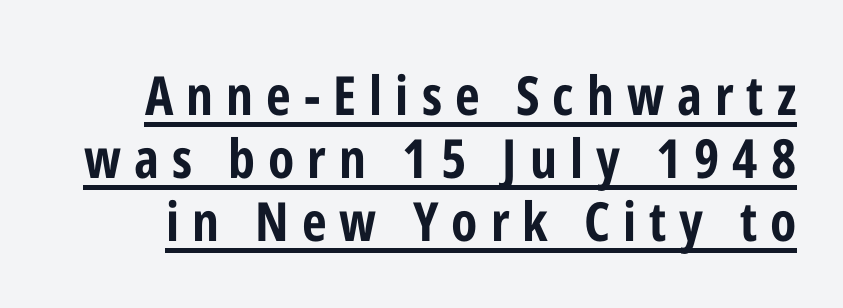
{"serif": "no", "italic": "no", "bold": "yes", "weight": "bold", "width": "condensed", "stroke_contrast": "low", "x_height": "medium", "monospaced": "no", "underline": "yes", "line_spacing_ratio": 1.17, "letter_spacing": "wide", "letter_spacing_em": 0.24, "glyph_px": 54}
